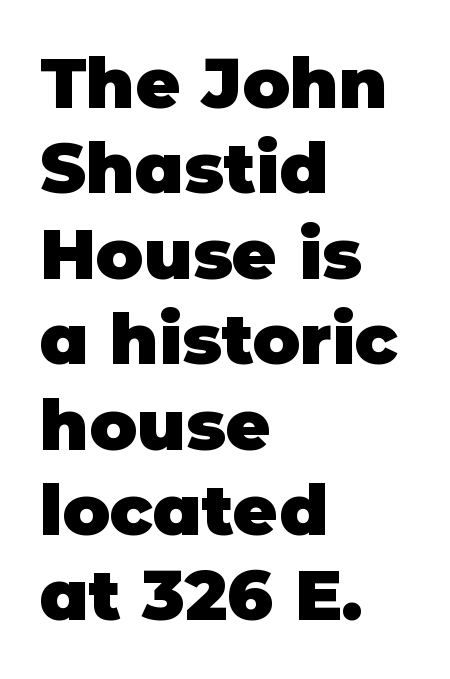
The image shows 70 px heavy sans-serif type, upright; set left-aligned, line spacing 1.22x, normal letter spacing, not underlined; low stroke contrast and a large x-height.
